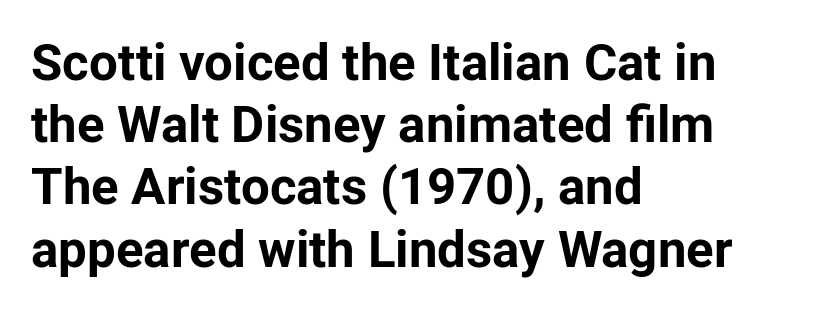
{"serif": "no", "italic": "no", "bold": "yes", "weight": "bold", "width": "normal", "stroke_contrast": "low", "x_height": "medium", "monospaced": "no", "underline": "no", "align": "left", "line_spacing_ratio": 1.22, "letter_spacing": "normal", "letter_spacing_em": 0.0, "glyph_px": 51}
